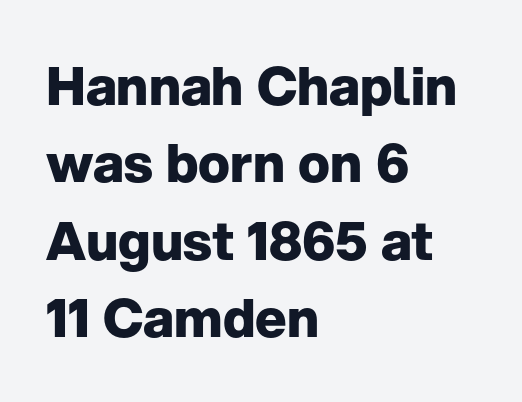
Q: Is the text bold? A: Yes.
Q: Is the text italic (slanted)? A: No, it is upright.
Q: Is the typeface a serif or a sans-serif typeface? A: Sans-serif.
Q: Is the text underlined? A: No.
Q: How is the paragraph aligned? A: Left-aligned.
Q: Is the spacing between letters normal or unusually wide? A: Normal.
Q: Is the spacing between lines tight, normal or loose? A: Normal.
Q: Width (condensed, normal, or wide)? A: Normal.
Q: Stroke contrast? A: Low.
Q: x-height? A: Medium.
Q: Monospaced? A: No.
